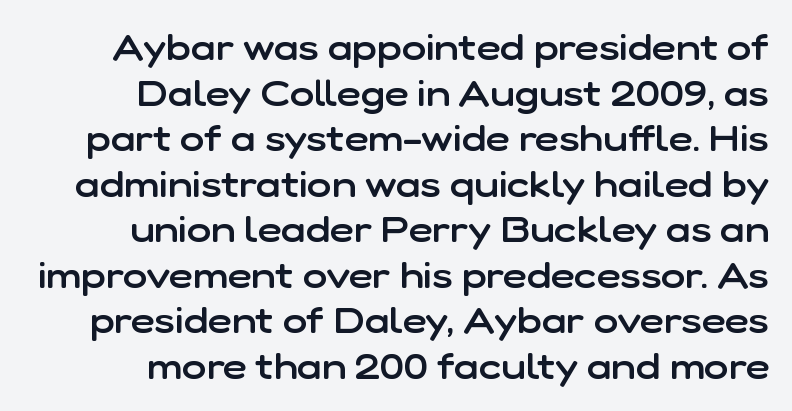
{"serif": "no", "italic": "no", "bold": "semi", "weight": "semibold", "width": "normal", "stroke_contrast": "low", "x_height": "medium", "monospaced": "no", "underline": "no", "align": "right", "line_spacing_ratio": 1.23, "letter_spacing": "normal", "letter_spacing_em": 0.0, "glyph_px": 37}
